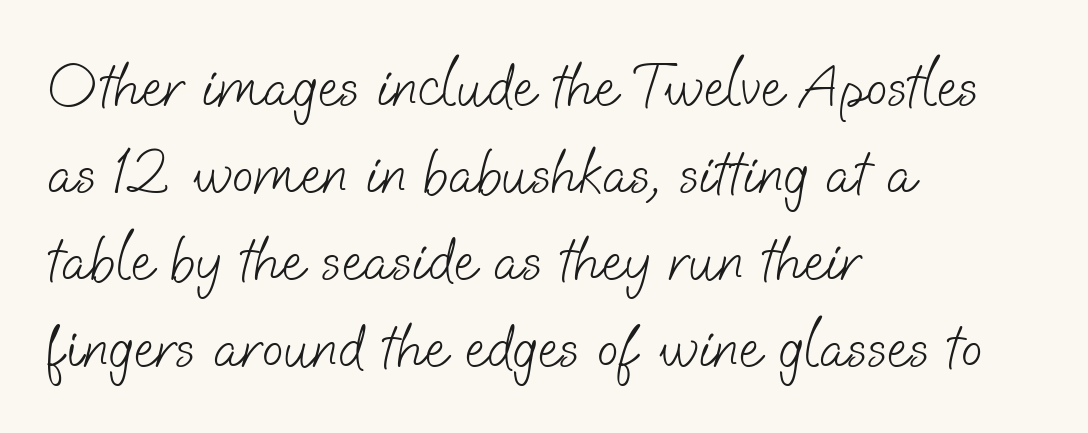
The image shows 63 px light sans-serif type; set left-aligned, normal line spacing (1.38x), normal letter spacing, not underlined; low stroke contrast and a small x-height.
